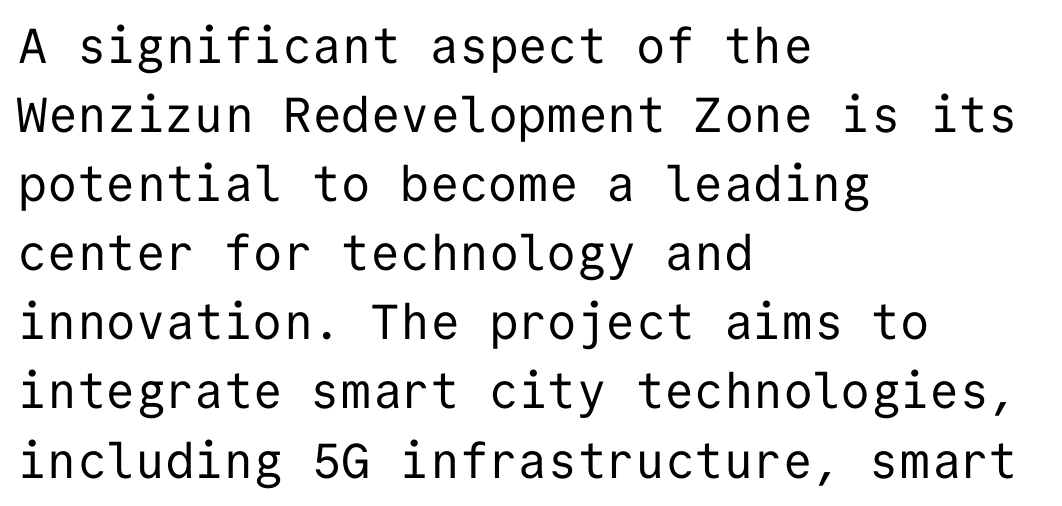
The image shows 49 px regular-weight sans-serif type, upright, monospaced; set left-aligned, normal line spacing (1.41x), normal letter spacing, not underlined; low stroke contrast and a medium x-height.
